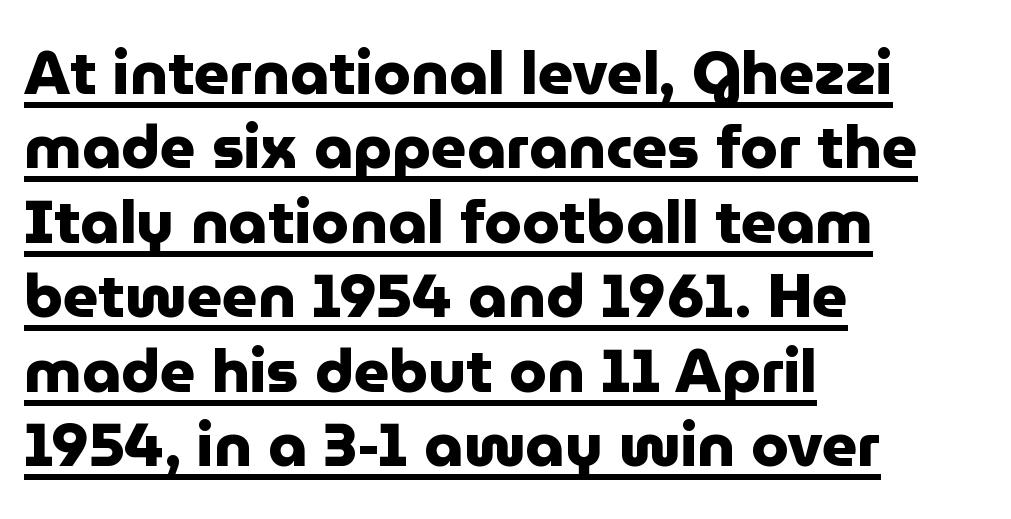
The image shows 61 px heavy sans-serif type, upright; set left-aligned, line spacing 1.22x, normal letter spacing, underlined; low stroke contrast and a medium x-height.
